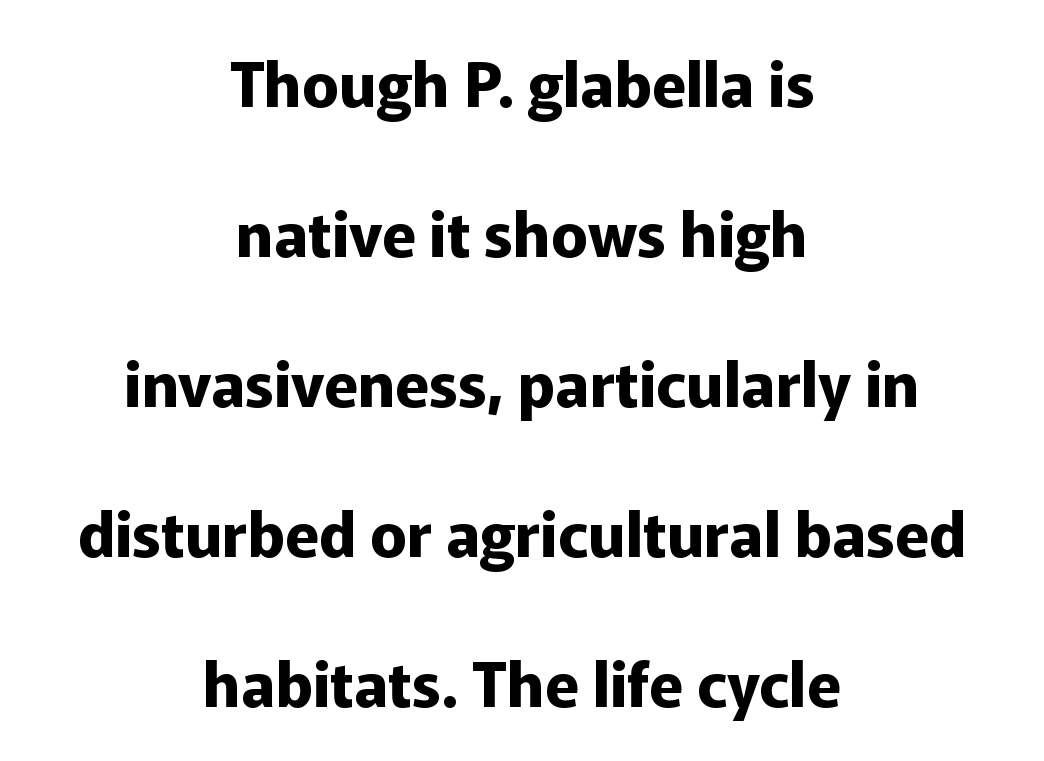
Q: Is the text bold? A: Yes.
Q: Is the text italic (slanted)? A: No, it is upright.
Q: Is the typeface a serif or a sans-serif typeface? A: Sans-serif.
Q: Is the text underlined? A: No.
Q: How is the paragraph aligned? A: Centered.
Q: Is the spacing between letters normal or unusually wide? A: Normal.
Q: Is the spacing between lines tight, normal or loose? A: Loose.
Q: Width (condensed, normal, or wide)? A: Normal.
Q: Stroke contrast? A: Low.
Q: x-height? A: Medium.
Q: Monospaced? A: No.
